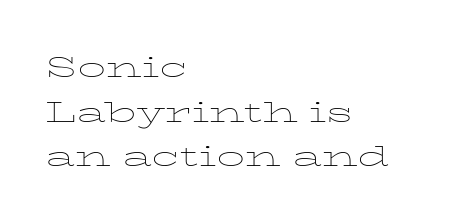
{"serif": "yes", "italic": "no", "bold": "no", "weight": "thin", "width": "wide", "stroke_contrast": "low", "x_height": "medium", "monospaced": "no", "underline": "no", "align": "left", "line_spacing": "normal", "line_spacing_ratio": 1.59, "letter_spacing": "normal", "letter_spacing_em": 0.0, "glyph_px": 28}
